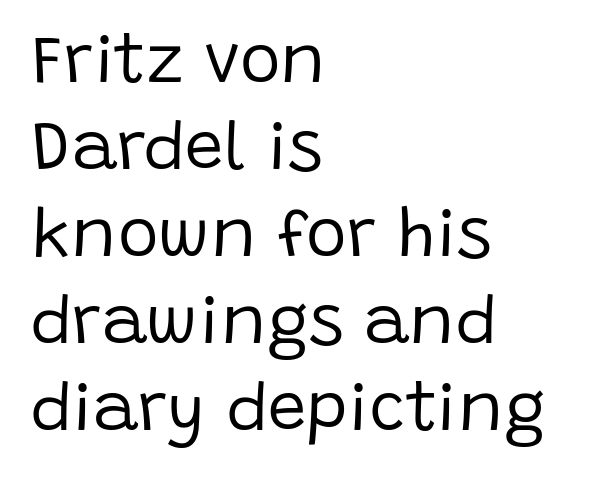
Vertical strokes here are truly vertical. The characters are drawn with everyday or finer stroke widths. The letters carry no serifs — their stems end cleanly without finishing strokes. Varying glyph widths throughout — classic text-font behaviour. Typeset ragged right — the left edge is the straight one.
